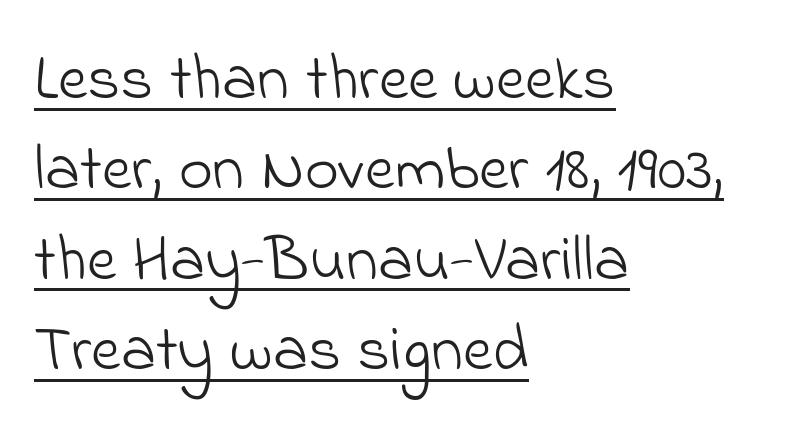
{"serif": "no", "bold": "no", "weight": "light", "width": "normal", "stroke_contrast": "low", "x_height": "small", "monospaced": "no", "underline": "yes", "align": "left", "line_spacing": "normal", "line_spacing_ratio": 1.39, "letter_spacing": "normal", "letter_spacing_em": 0.0, "glyph_px": 65}
